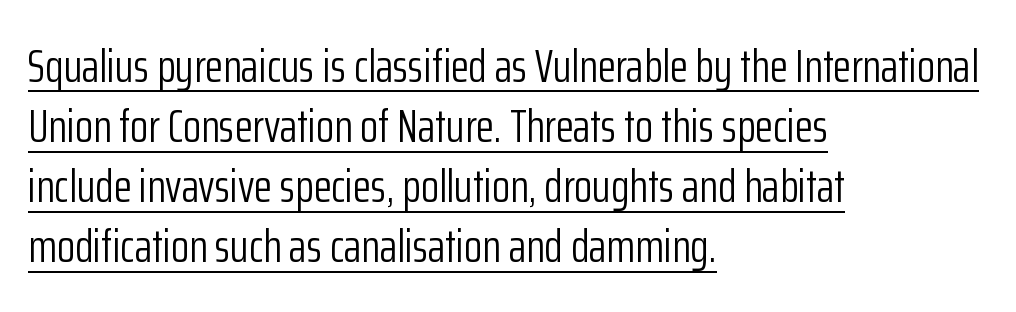
Q: Is the text bold? A: No.
Q: Is the text italic (slanted)? A: No, it is upright.
Q: Is the typeface a serif or a sans-serif typeface? A: Sans-serif.
Q: Is the text underlined? A: Yes.
Q: How is the paragraph aligned? A: Left-aligned.
Q: Is the spacing between letters normal or unusually wide? A: Normal.
Q: Is the spacing between lines tight, normal or loose? A: Normal.
Q: Width (condensed, normal, or wide)? A: Condensed.
Q: Stroke contrast? A: Low.
Q: x-height? A: Medium.
Q: Monospaced? A: No.
